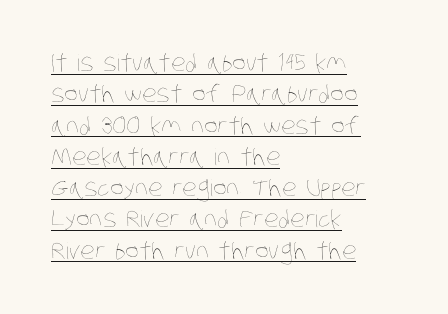
This block has exactly the height ordinary leading produces. Underlining? Definitely there. Words appear dense and cohesive because spacing is normal. Reading down the block, your eye returns to a fixed left position each line. Weight: not bold — regular or lighter.
